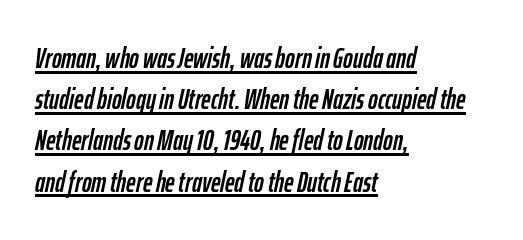
Q: Is the text italic (slanted)? A: Yes, it leans right by about 12 degrees.
Q: Is the text underlined? A: Yes.
Q: How is the paragraph aligned? A: Left-aligned.
Q: Is the spacing between letters normal or unusually wide? A: Normal.
Q: Is the spacing between lines tight, normal or loose? A: Normal.
Q: Width (condensed, normal, or wide)? A: Condensed.
Q: Stroke contrast? A: Low.
Q: x-height? A: Medium.
Q: Monospaced? A: No.
